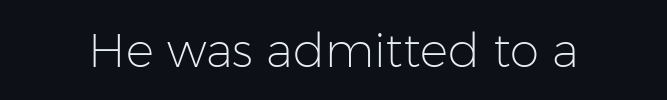
The image shows 47 px light sans-serif type, upright; set normal letter spacing, not underlined; low stroke contrast and a medium x-height.
